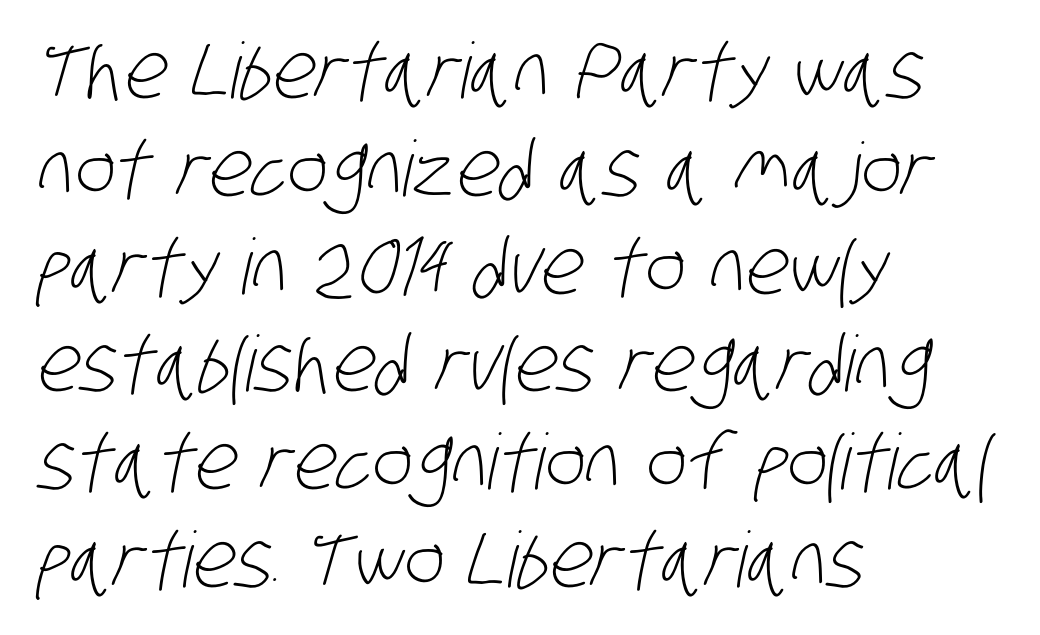
The image shows 77 px light, condensed sans-serif type; set left-aligned, normal line spacing (1.27x), normal letter spacing, not underlined; low stroke contrast and a large x-height.
